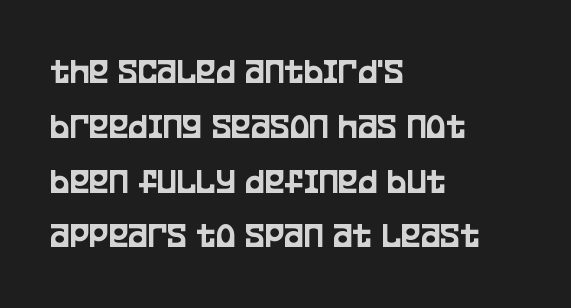
Q: Is the text italic (slanted)? A: No, it is upright.
Q: Is the typeface a serif or a sans-serif typeface? A: Sans-serif.
Q: Is the text underlined? A: No.
Q: How is the paragraph aligned? A: Left-aligned.
Q: Is the spacing between letters normal or unusually wide? A: Normal.
Q: Is the spacing between lines tight, normal or loose? A: Normal.
Q: Width (condensed, normal, or wide)? A: Condensed.
Q: Stroke contrast? A: Low.
Q: x-height? A: Large.
Q: Monospaced? A: No.
